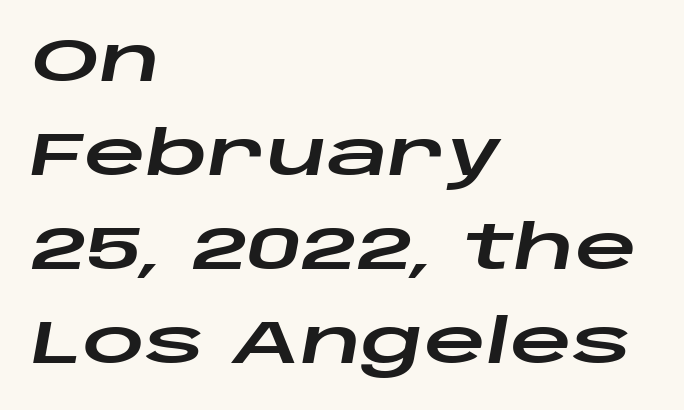
Q: Is the text italic (slanted)? A: Yes, it leans right by about 10 degrees.
Q: Is the text underlined? A: No.
Q: How is the paragraph aligned? A: Left-aligned.
Q: Is the spacing between letters normal or unusually wide? A: Normal.
Q: Is the spacing between lines tight, normal or loose? A: Normal.
Q: Width (condensed, normal, or wide)? A: Wide.
Q: Stroke contrast? A: Low.
Q: x-height? A: Large.
Q: Monospaced? A: No.
